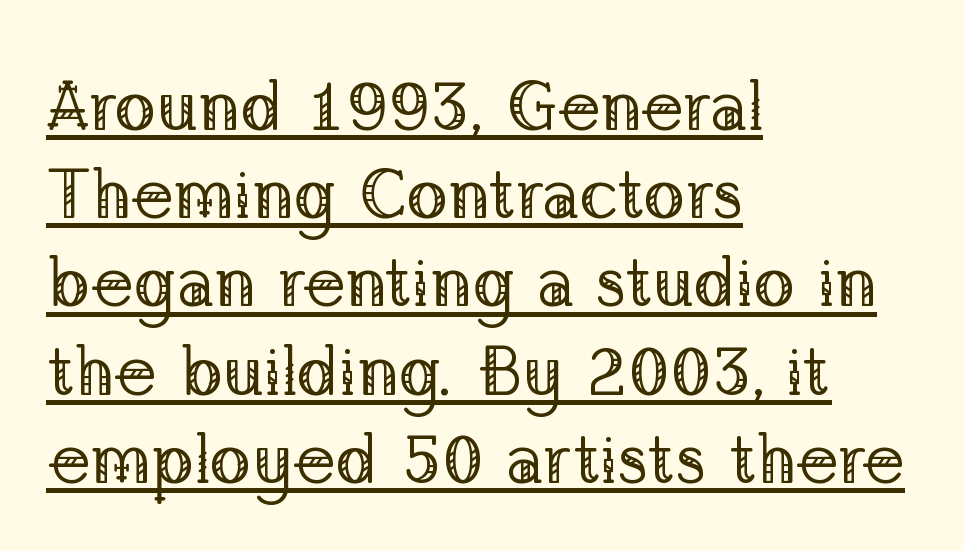
The image shows 70 px regular-weight serif type, upright; set left-aligned, normal line spacing (1.26x), normal letter spacing, underlined; low stroke contrast and a medium x-height.
